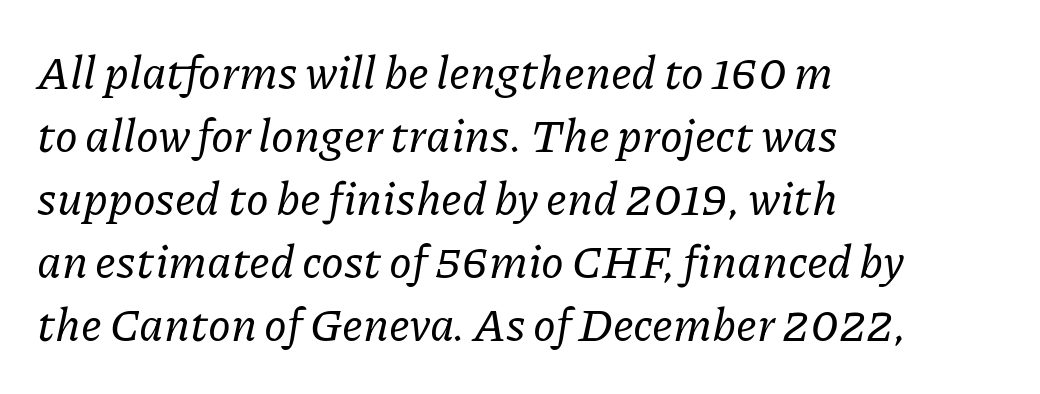
Q: Is the text italic (slanted)? A: Yes, it leans right by about 11 degrees.
Q: Is the typeface a serif or a sans-serif typeface? A: Serif.
Q: Is the text underlined? A: No.
Q: How is the paragraph aligned? A: Left-aligned.
Q: Is the spacing between letters normal or unusually wide? A: Normal.
Q: Is the spacing between lines tight, normal or loose? A: Normal.
Q: Width (condensed, normal, or wide)? A: Normal.
Q: Stroke contrast? A: Low.
Q: x-height? A: Medium.
Q: Monospaced? A: No.
